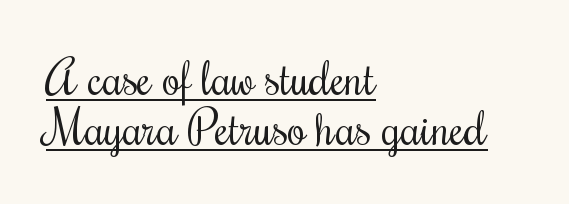
Q: Is the text bold? A: No.
Q: Is the text italic (slanted)? A: Yes.
Q: Is the text underlined? A: Yes.
Q: How is the paragraph aligned? A: Left-aligned.
Q: Is the spacing between letters normal or unusually wide? A: Normal.
Q: Is the spacing between lines tight, normal or loose? A: Tight.
Q: Width (condensed, normal, or wide)? A: Condensed.
Q: Stroke contrast? A: Medium.
Q: x-height? A: Small.
Q: Monospaced? A: No.
